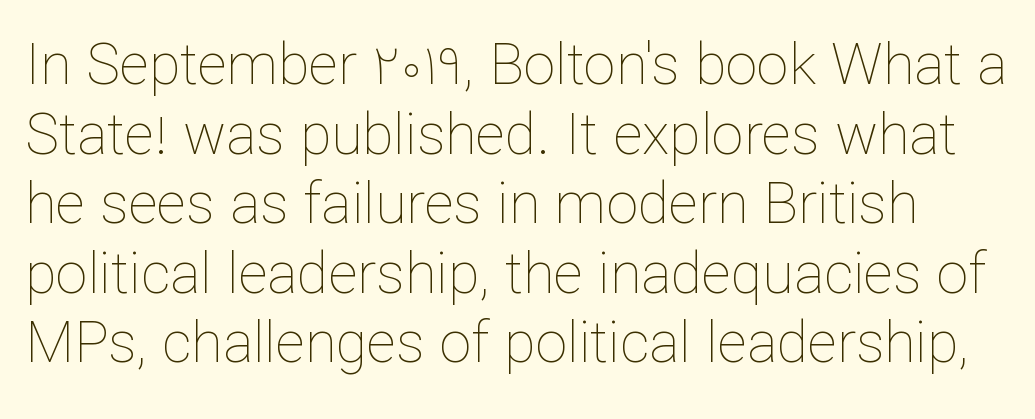
Q: Is the text bold? A: No.
Q: Is the text italic (slanted)? A: No, it is upright.
Q: Is the text underlined? A: No.
Q: Is the spacing between letters normal or unusually wide? A: Normal.
Q: Width (condensed, normal, or wide)? A: Normal.
Q: Stroke contrast? A: Low.
Q: x-height? A: Medium.
Q: Monospaced? A: No.
